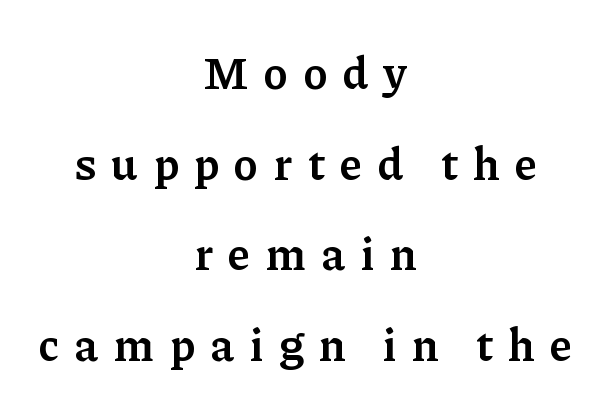
The image shows 46 px semibold serif type, upright; set centered, loose line spacing (1.97x), unusually wide letter spacing (+0.34 em), not underlined; low stroke contrast and a medium x-height.
